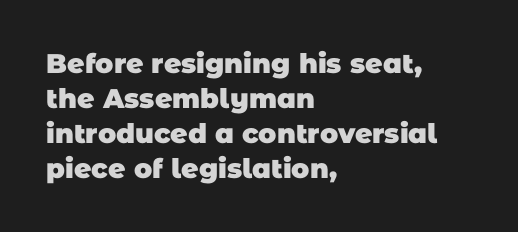
{"bold": "yes", "underline": "no", "align": "left", "line_spacing": "normal", "line_spacing_ratio": 1.3, "letter_spacing": "normal", "letter_spacing_em": 0.0, "glyph_px": 27}
